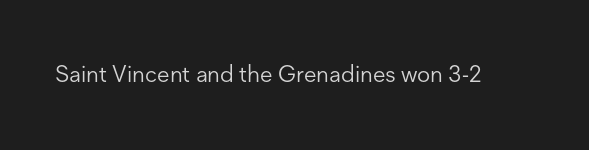
The type is set solid horizontally, with unmodified tracking. Words float on clear page, feet unadorned. A quiet, ordinary-to-light weight characterises the typeface. The type sits square on the baseline with zero lean.
